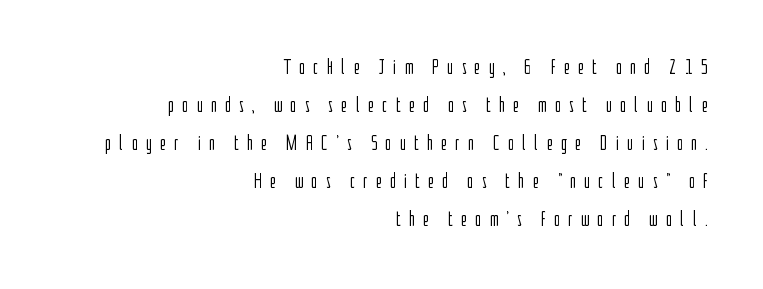
{"italic": "no", "bold": "no", "underline": "no", "align": "right", "line_spacing_ratio": 1.81, "letter_spacing": "wide", "letter_spacing_em": 0.38, "glyph_px": 21}
